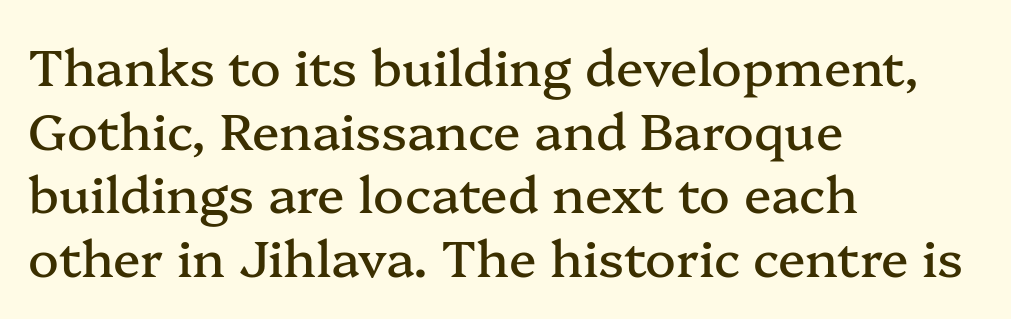
{"serif": "yes", "italic": "no", "width": "normal", "stroke_contrast": "medium", "x_height": "medium", "monospaced": "no", "underline": "no", "align": "left", "line_spacing": "normal", "line_spacing_ratio": 1.25, "letter_spacing": "normal", "letter_spacing_em": 0.0, "glyph_px": 51}
